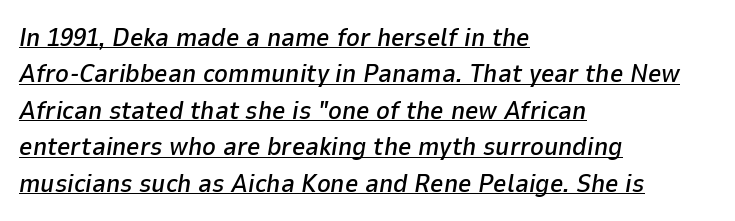
{"italic": "yes", "lean": "right", "slant_degrees": 9, "underline": "yes", "align": "left", "line_spacing": "normal", "line_spacing_ratio": 1.4, "letter_spacing": "normal", "letter_spacing_em": 0.0, "glyph_px": 26}
